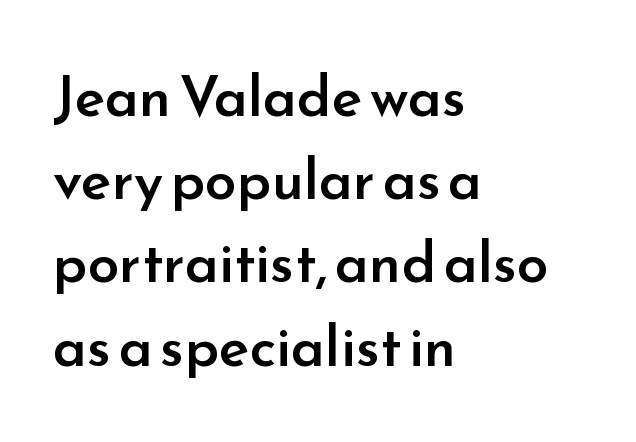
The image shows 57 px semibold sans-serif type, upright; set left-aligned, normal line spacing (1.46x), normal letter spacing, not underlined; low stroke contrast and a small x-height.
